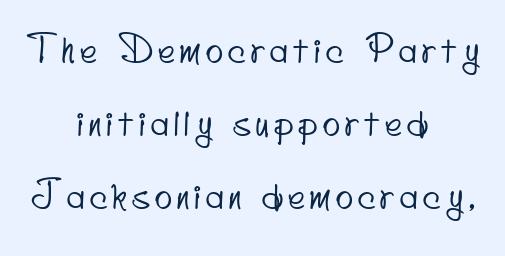
Q: Is the typeface a serif or a sans-serif typeface? A: Sans-serif.
Q: Is the text underlined? A: No.
Q: How is the paragraph aligned? A: Centered.
Q: Is the spacing between lines tight, normal or loose? A: Loose.
Q: Width (condensed, normal, or wide)? A: Condensed.
Q: Stroke contrast? A: Low.
Q: x-height? A: Small.
Q: Monospaced? A: No.
